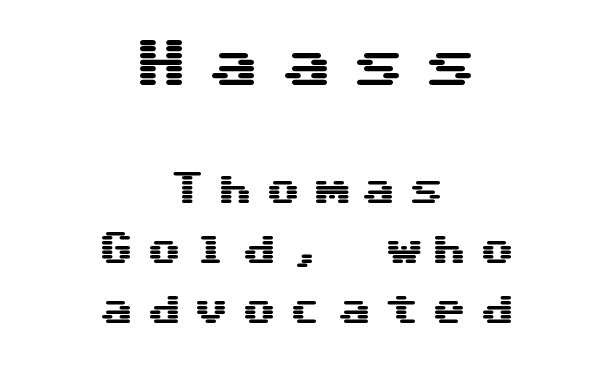
Classification — sans serif. Characters remain perfectly vertical along every line. Horizontal alignment here is central, giving a formal, balanced look. This sample has the even, mechanical cadence of fixed-width lettering. Spacing between characters has been opened up far beyond the box default.
